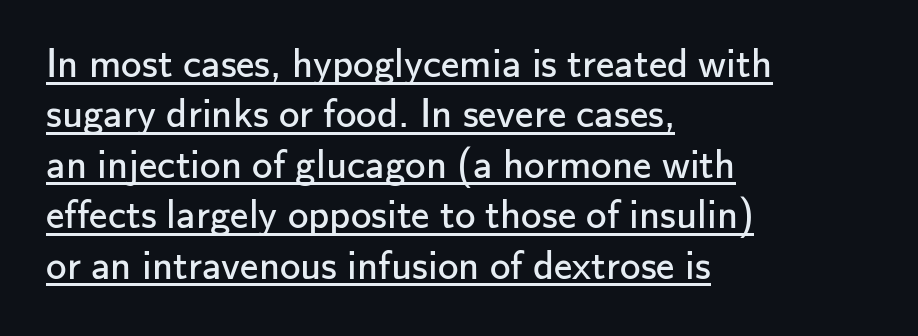
{"serif": "no", "italic": "no", "bold": "no", "weight": "regular", "width": "normal", "stroke_contrast": "low", "x_height": "small", "monospaced": "no", "underline": "yes", "align": "left", "line_spacing_ratio": 1.23, "letter_spacing": "normal", "letter_spacing_em": 0.0, "glyph_px": 41}
